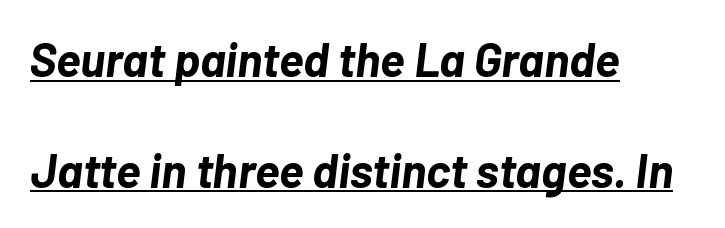
{"italic": "yes", "lean": "right", "slant_degrees": 7, "bold": "yes", "weight": "bold", "width": "normal", "stroke_contrast": "low", "x_height": "medium", "monospaced": "no", "underline": "yes", "align": "left", "line_spacing": "loose", "line_spacing_ratio": 2.36, "letter_spacing": "normal", "letter_spacing_em": 0.0, "glyph_px": 47}
